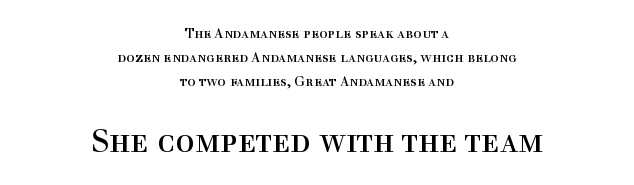
{"serif": "yes", "italic": "no", "bold": "no", "weight": "regular", "width": "normal", "x_height": "medium", "monospaced": "no", "underline": "no", "align": "center", "line_spacing": "normal", "line_spacing_ratio": 1.7, "letter_spacing": "normal", "letter_spacing_em": 0.0, "larger_block": "second", "size_ratio": 2.29, "glyph_px": 32}
